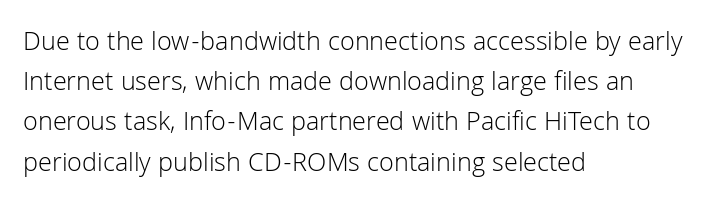
Q: Is the text bold? A: No.
Q: Is the text italic (slanted)? A: No, it is upright.
Q: Is the text underlined? A: No.
Q: How is the paragraph aligned? A: Left-aligned.
Q: Is the spacing between letters normal or unusually wide? A: Normal.
Q: Is the spacing between lines tight, normal or loose? A: Normal.
